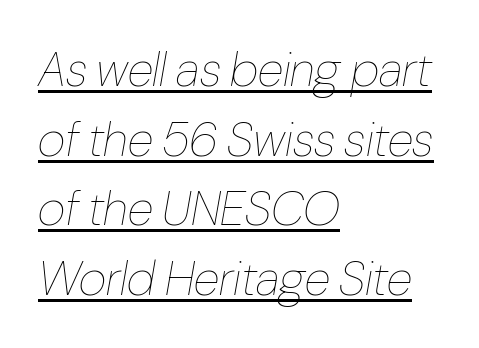
The image shows 48 px thin, condensed type, italic (leaning right); set left-aligned, normal line spacing (1.45x), normal letter spacing, underlined; low stroke contrast and a medium x-height.
